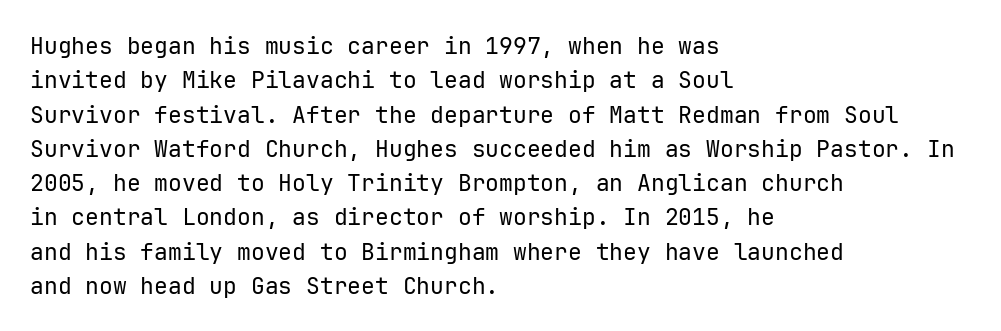
{"italic": "no", "bold": "no", "underline": "no", "align": "left", "line_spacing": "normal", "line_spacing_ratio": 1.49, "letter_spacing": "normal", "letter_spacing_em": 0.0, "glyph_px": 23}
